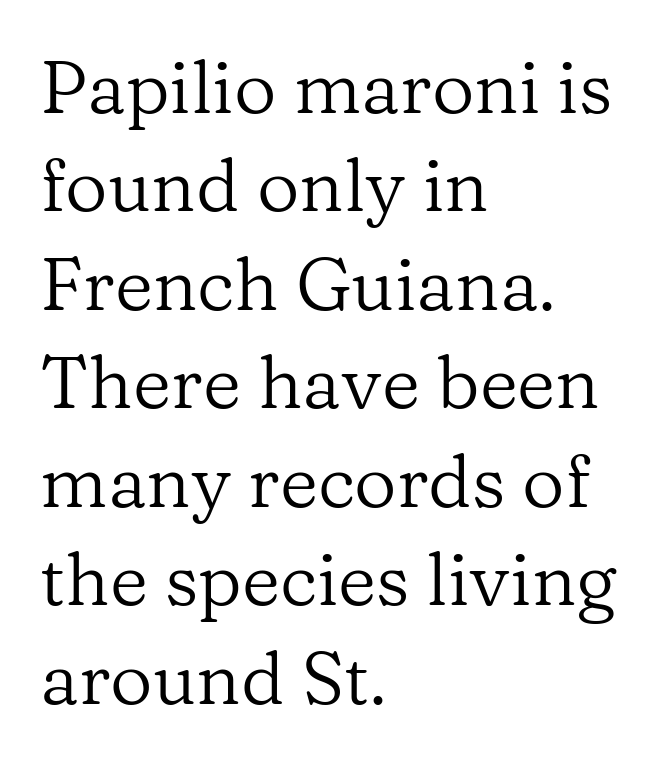
The image shows 74 px regular-weight serif type, upright; set left-aligned, normal line spacing (1.33x), normal letter spacing, not underlined; low stroke contrast and a medium x-height.
